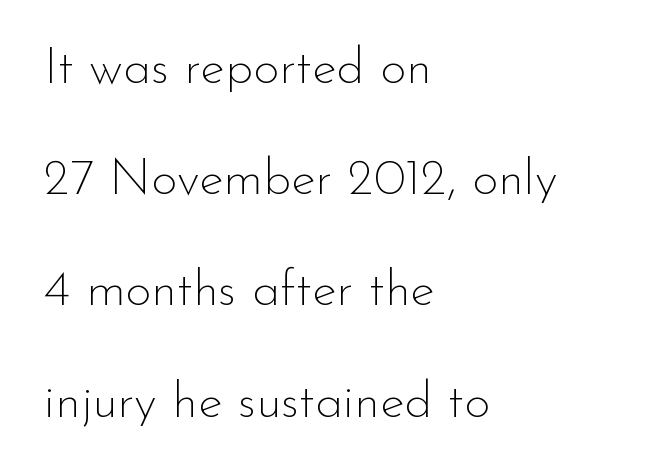
{"serif": "no", "italic": "no", "bold": "no", "weight": "thin", "width": "normal", "stroke_contrast": "low", "x_height": "small", "monospaced": "no", "underline": "no", "align": "left", "line_spacing": "loose", "line_spacing_ratio": 2.18, "letter_spacing": "normal", "letter_spacing_em": 0.0, "glyph_px": 51}
